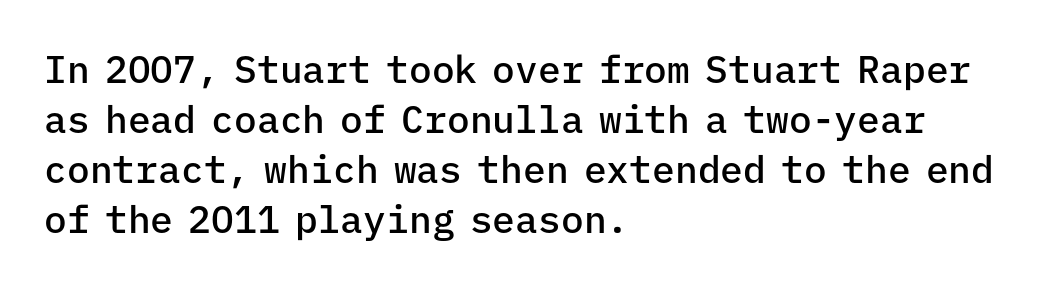
Q: Is the text bold? A: Semi-bold.
Q: Is the text italic (slanted)? A: No, it is upright.
Q: Is the typeface a serif or a sans-serif typeface? A: Sans-serif.
Q: Is the text underlined? A: No.
Q: How is the paragraph aligned? A: Left-aligned.
Q: Is the spacing between letters normal or unusually wide? A: Normal.
Q: Is the spacing between lines tight, normal or loose? A: Normal.
Q: Width (condensed, normal, or wide)? A: Normal.
Q: Stroke contrast? A: Low.
Q: x-height? A: Medium.
Q: Monospaced? A: Yes.
